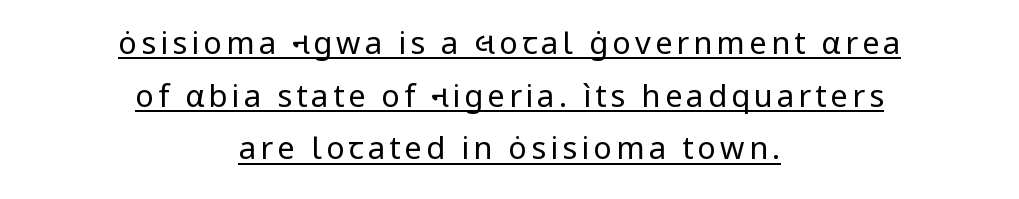
{"serif": "no", "italic": "no", "bold": "no", "weight": "regular", "width": "normal", "stroke_contrast": "low", "x_height": "medium", "monospaced": "no", "underline": "yes", "align": "center", "line_spacing": "normal", "line_spacing_ratio": 1.7, "glyph_px": 31}
